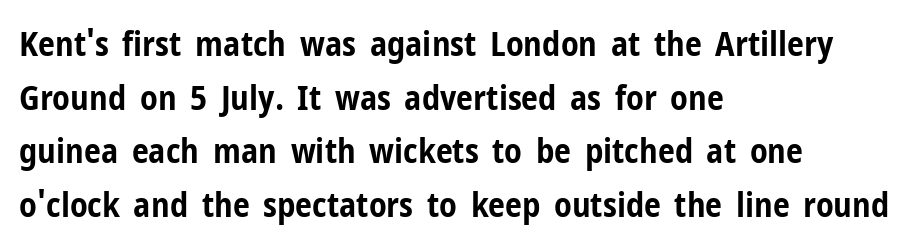
The image shows 34 px bold, condensed sans-serif type, upright; set left-aligned, normal line spacing (1.58x), normal letter spacing, not underlined; low stroke contrast and a medium x-height.
